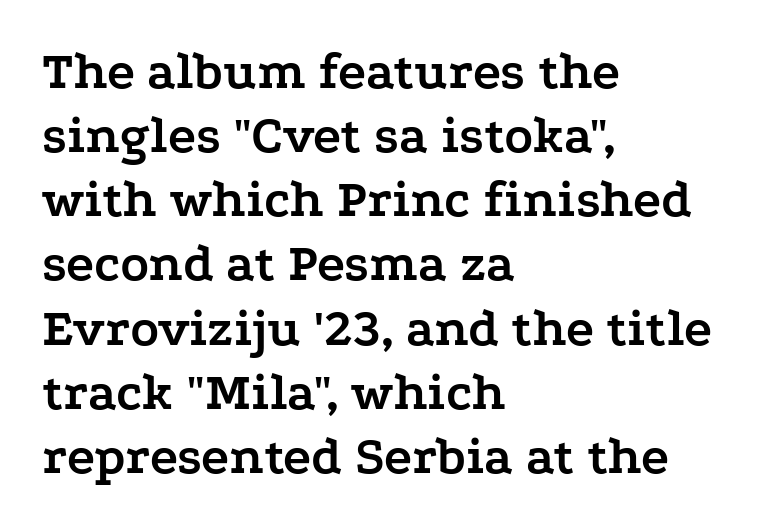
{"serif": "yes", "italic": "no", "bold": "yes", "weight": "semibold", "width": "wide", "stroke_contrast": "low", "x_height": "medium", "monospaced": "no", "underline": "no", "align": "left", "line_spacing_ratio": 1.21, "letter_spacing": "normal", "letter_spacing_em": 0.0, "glyph_px": 53}
